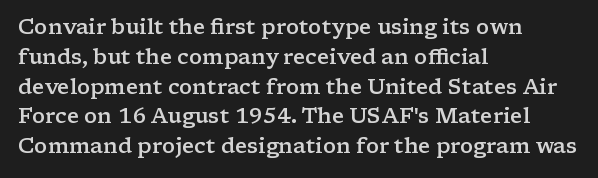
Every row of glyphs begins at an identical x-position on the left. Underlining? Definitely not there. What's the leading like? Ordinary, nothing unusual. The tracking reads as untouched default to a designer's eye. A fair bit of extra ink — the face is semibold, not bold.
